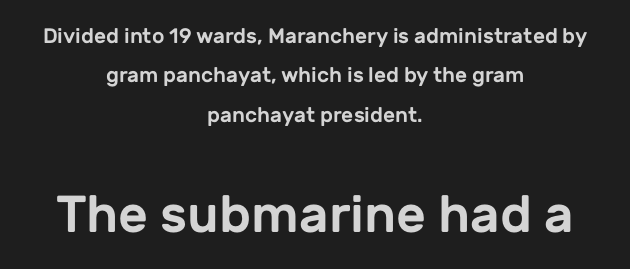
{"serif": "no", "italic": "no", "width": "normal", "stroke_contrast": "low", "x_height": "medium", "monospaced": "no", "underline": "no", "align": "center", "line_spacing_ratio": 1.88, "letter_spacing": "normal", "letter_spacing_em": 0.0, "larger_block": "second", "size_ratio": 2.48, "glyph_px": 52}
